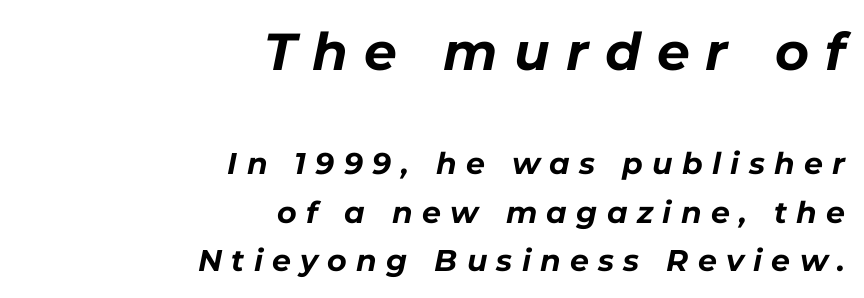
Q: Is the text bold? A: Yes.
Q: Is the text italic (slanted)? A: Yes, it leans right by about 11 degrees.
Q: Is the text underlined? A: No.
Q: How is the paragraph aligned? A: Right-aligned.
Q: Is the spacing between letters normal or unusually wide? A: Unusually wide.
Q: Is the spacing between lines tight, normal or loose? A: Normal.
Q: Which block of text is set in a larger size, the first (top) or the second (bottom)? A: The first (top) one.
Q: Width (condensed, normal, or wide)? A: Normal.
Q: Stroke contrast? A: Low.
Q: x-height? A: Medium.
Q: Monospaced? A: No.
